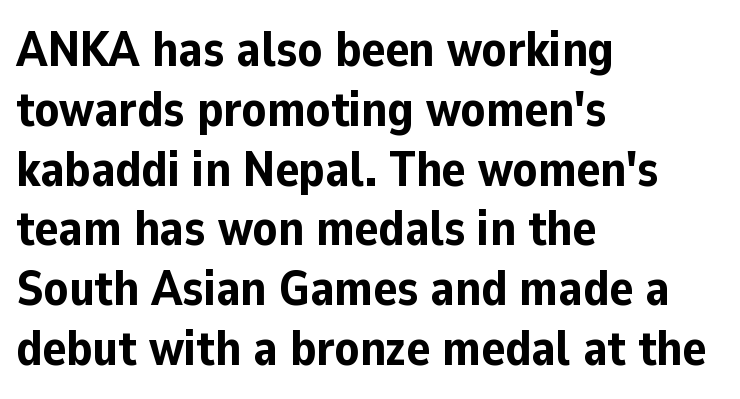
Serif or sans? Sans — the stroke terminals are bare. Honestly, there is no underline to notice here at all. Inter-character spacing is left at the font's built-in metrics. The passage is arranged the way most books set body copy — flush left. Vertical strokes here are truly vertical.
